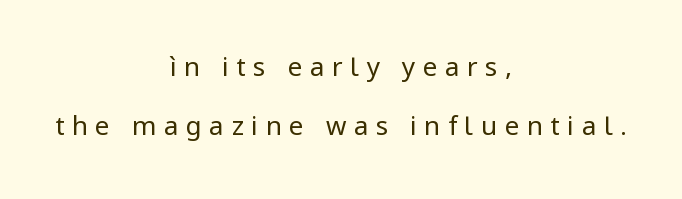
Q: Is the text bold? A: No.
Q: Is the text italic (slanted)? A: No, it is upright.
Q: Is the text underlined? A: No.
Q: How is the paragraph aligned? A: Centered.
Q: Is the spacing between letters normal or unusually wide? A: Unusually wide.
Q: Is the spacing between lines tight, normal or loose? A: Loose.
